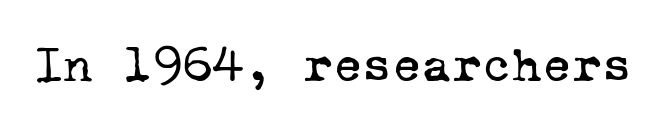
{"serif": "yes", "bold": "no", "weight": "regular", "width": "normal", "stroke_contrast": "low", "x_height": "medium", "monospaced": "yes", "underline": "no", "letter_spacing": "normal", "letter_spacing_em": 0.0, "glyph_px": 51}
